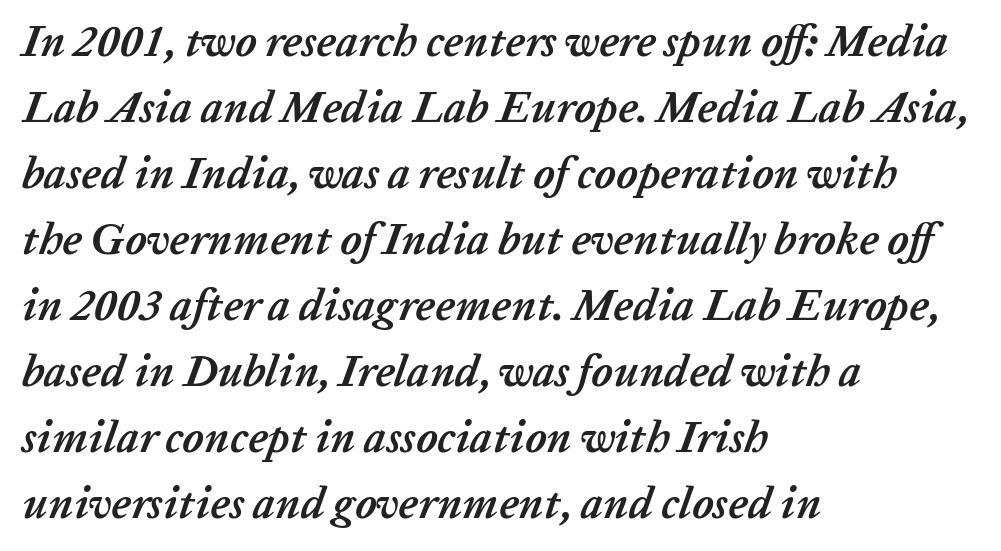
The image shows 44 px semibold type, italic (leaning right); set left-aligned, normal line spacing (1.5x), normal letter spacing, not underlined; low stroke contrast and a medium x-height.
